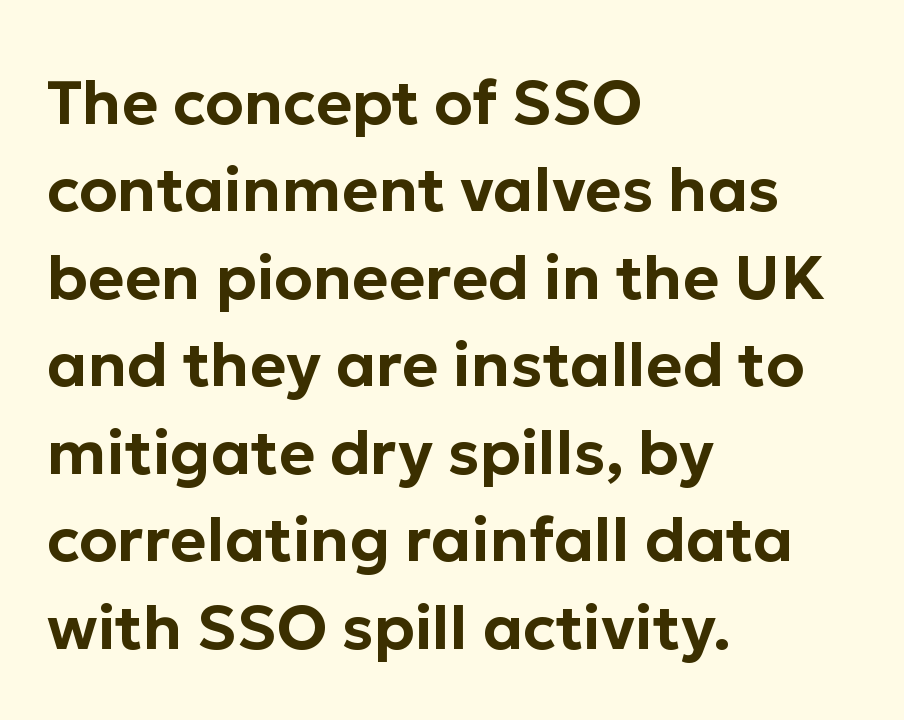
{"serif": "no", "italic": "no", "width": "normal", "stroke_contrast": "low", "x_height": "medium", "monospaced": "no", "underline": "no", "align": "left", "line_spacing": "normal", "line_spacing_ratio": 1.41, "letter_spacing": "normal", "letter_spacing_em": 0.0, "glyph_px": 62}
